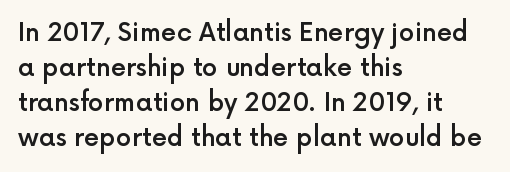
Q: Is the text bold? A: Semi-bold.
Q: Is the text italic (slanted)? A: No, it is upright.
Q: Is the text underlined? A: No.
Q: How is the paragraph aligned? A: Left-aligned.
Q: Is the spacing between letters normal or unusually wide? A: Normal.
Q: Is the spacing between lines tight, normal or loose? A: Normal.
